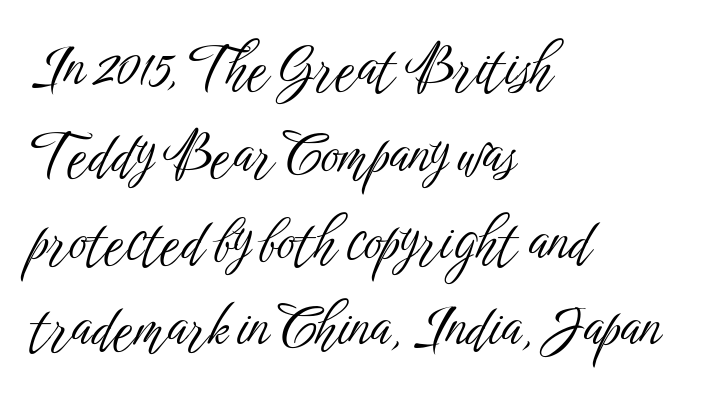
The image shows 56 px light, condensed sans-serif type; set left-aligned, normal line spacing (1.55x), normal letter spacing, not underlined; low stroke contrast and a medium x-height.
